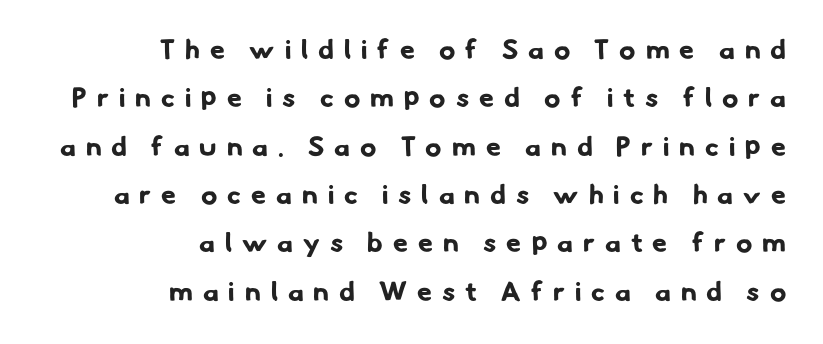
{"bold": "yes", "underline": "no", "align": "right", "line_spacing_ratio": 1.79, "letter_spacing": "wide", "letter_spacing_em": 0.37, "glyph_px": 27}
